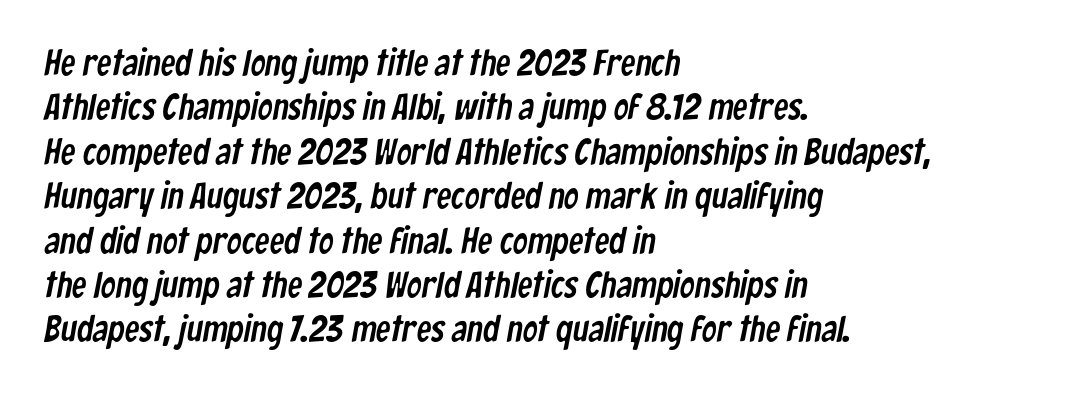
{"serif": "no", "width": "condensed", "stroke_contrast": "low", "x_height": "medium", "monospaced": "no", "underline": "no", "align": "left", "line_spacing_ratio": 1.2, "letter_spacing": "normal", "letter_spacing_em": 0.0, "glyph_px": 37}
